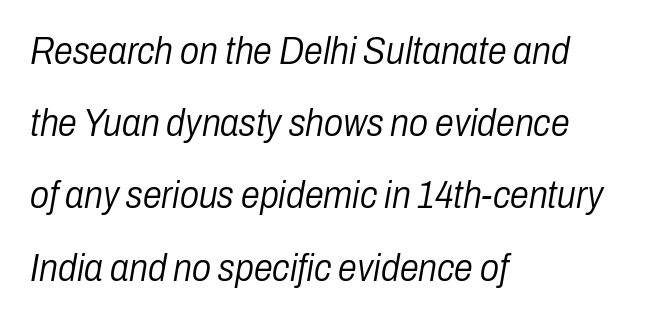
Q: Is the text bold? A: No.
Q: Is the text italic (slanted)? A: Yes, it leans right by about 10 degrees.
Q: Is the text underlined? A: No.
Q: How is the paragraph aligned? A: Left-aligned.
Q: Is the spacing between letters normal or unusually wide? A: Normal.
Q: Is the spacing between lines tight, normal or loose? A: Loose.
Q: Width (condensed, normal, or wide)? A: Condensed.
Q: Stroke contrast? A: Low.
Q: x-height? A: Medium.
Q: Monospaced? A: No.
